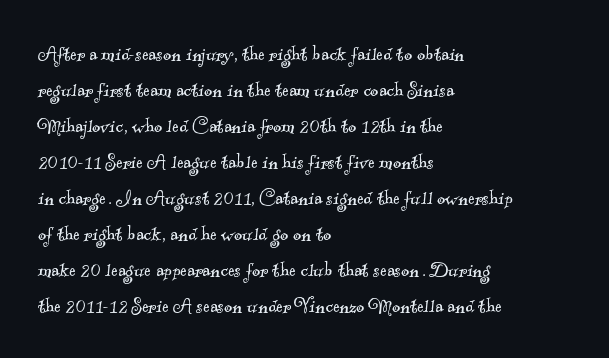
Q: Is the text bold? A: No.
Q: Is the text underlined? A: No.
Q: How is the paragraph aligned? A: Left-aligned.
Q: Is the spacing between letters normal or unusually wide? A: Normal.
Q: Is the spacing between lines tight, normal or loose? A: Normal.
